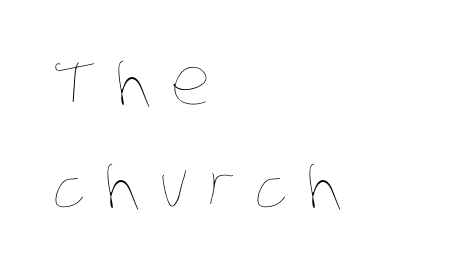
Q: Is the text bold? A: No.
Q: Is the text underlined? A: No.
Q: How is the paragraph aligned? A: Left-aligned.
Q: Is the spacing between letters normal or unusually wide? A: Unusually wide.
Q: Is the spacing between lines tight, normal or loose? A: Normal.
Q: Width (condensed, normal, or wide)? A: Condensed.
Q: Stroke contrast? A: Low.
Q: x-height? A: Large.
Q: Monospaced? A: No.
